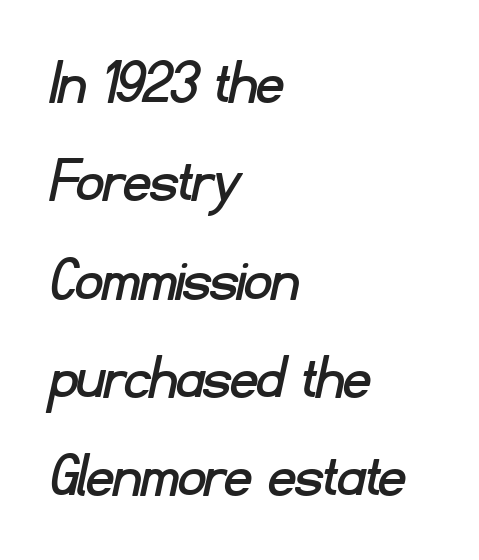
The image shows 66 px sans-serif type; set left-aligned, normal line spacing (1.49x), normal letter spacing, not underlined; low stroke contrast and a small x-height.
